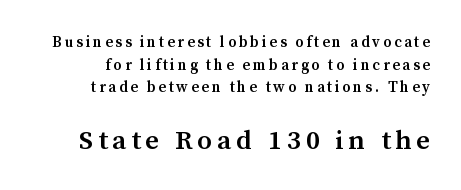
{"italic": "no", "bold": "semi", "underline": "no", "align": "right", "line_spacing": "normal", "line_spacing_ratio": 1.51, "larger_block": "second", "size_ratio": 1.8, "glyph_px": 27}
